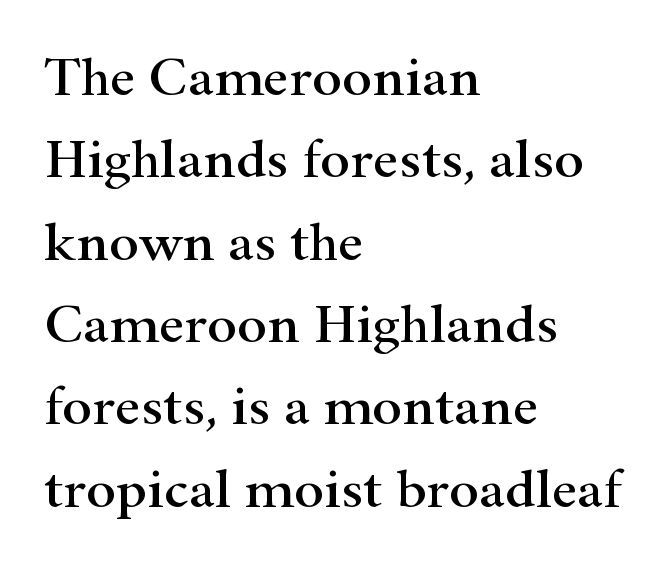
Q: Is the text italic (slanted)? A: No, it is upright.
Q: Is the typeface a serif or a sans-serif typeface? A: Serif.
Q: Is the text underlined? A: No.
Q: How is the paragraph aligned? A: Left-aligned.
Q: Is the spacing between letters normal or unusually wide? A: Normal.
Q: Is the spacing between lines tight, normal or loose? A: Normal.
Q: Width (condensed, normal, or wide)? A: Wide.
Q: Stroke contrast? A: High.
Q: x-height? A: Small.
Q: Monospaced? A: No.
